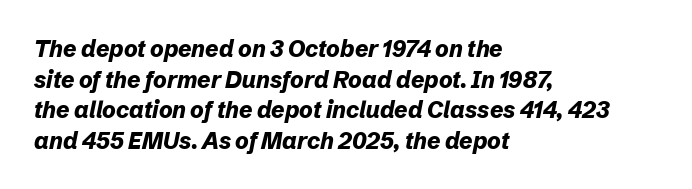
On the weight axis this lands at bold, roughly 700. These lines keep a tight, regular rhythm from letter to letter. It's the slanting kind of type. The space beneath each line is pristine and unruled. Vertically, the passage feels balanced, rows spaced as you'd expect. Horizontally, the lines are justified to the leading edge only.
